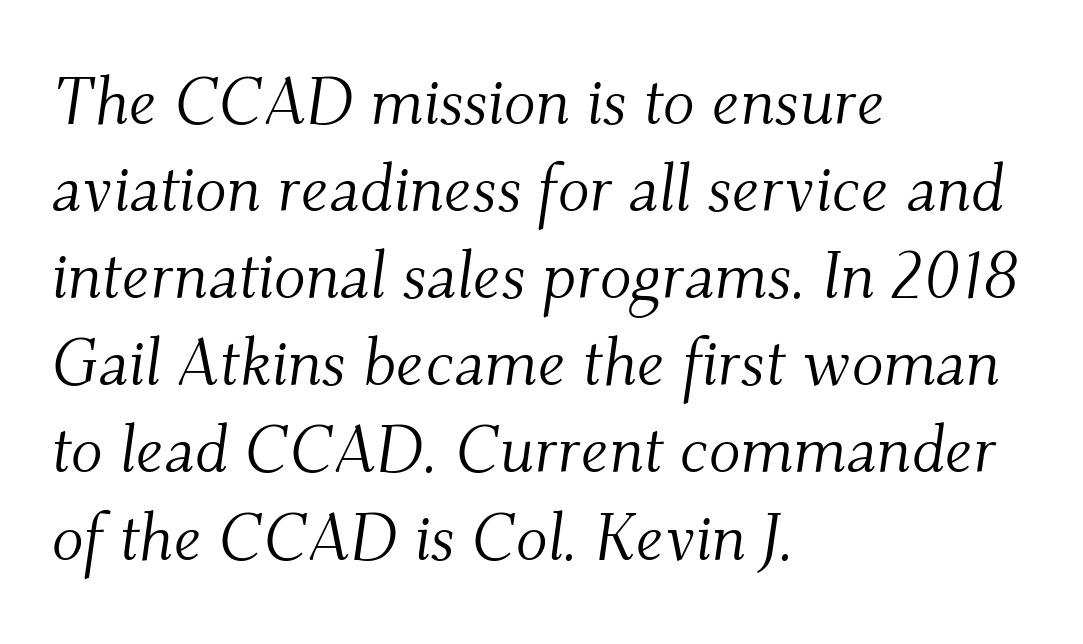
Compared with typical paragraphs, the rows here are spaced about the same. Each row of text sits above clean, open space. This reads as an unemphasized weight, regular at the heaviest. The passage shown is typed in a proportional face where columns would drift. Characters are canted at an angle relative to the baseline's perpendicular. The setting favours the left margin, as ordinary paragraphs usually do.
